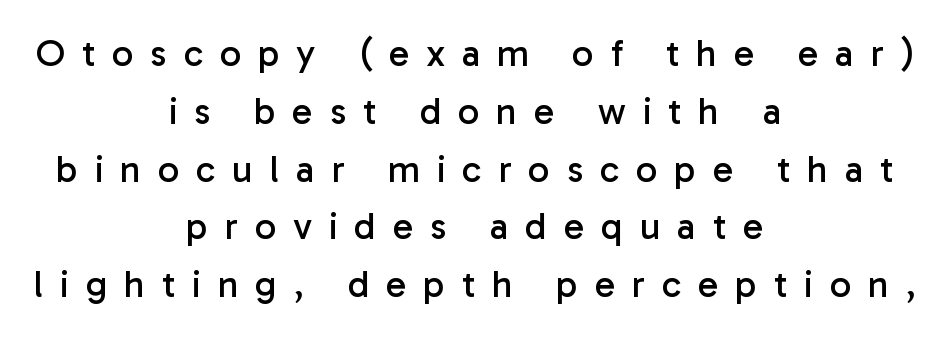
{"serif": "no", "italic": "no", "bold": "no", "weight": "regular", "width": "normal", "stroke_contrast": "low", "x_height": "medium", "monospaced": "no", "underline": "no", "align": "center", "line_spacing": "normal", "line_spacing_ratio": 1.52, "letter_spacing": "wide", "letter_spacing_em": 0.44, "glyph_px": 38}
